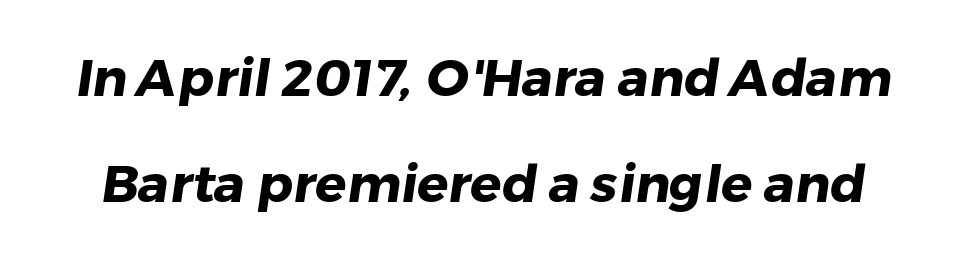
{"serif": "no", "bold": "yes", "weight": "heavy", "width": "normal", "stroke_contrast": "low", "x_height": "medium", "monospaced": "no", "underline": "no", "line_spacing": "loose", "line_spacing_ratio": 2.03, "letter_spacing": "normal", "letter_spacing_em": 0.0, "glyph_px": 52}
